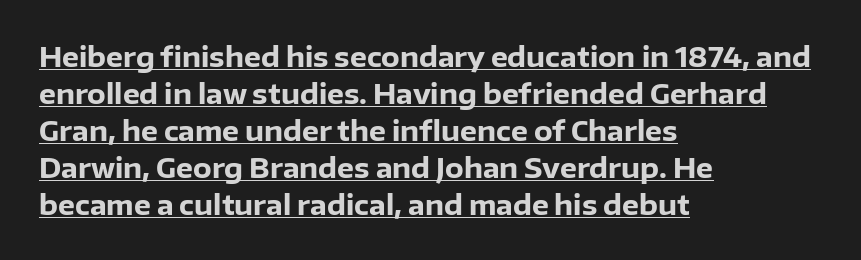
Q: Is the text bold? A: Yes.
Q: Is the text italic (slanted)? A: No, it is upright.
Q: Is the text underlined? A: Yes.
Q: How is the paragraph aligned? A: Left-aligned.
Q: Is the spacing between letters normal or unusually wide? A: Normal.
Q: Is the spacing between lines tight, normal or loose? A: Normal.
